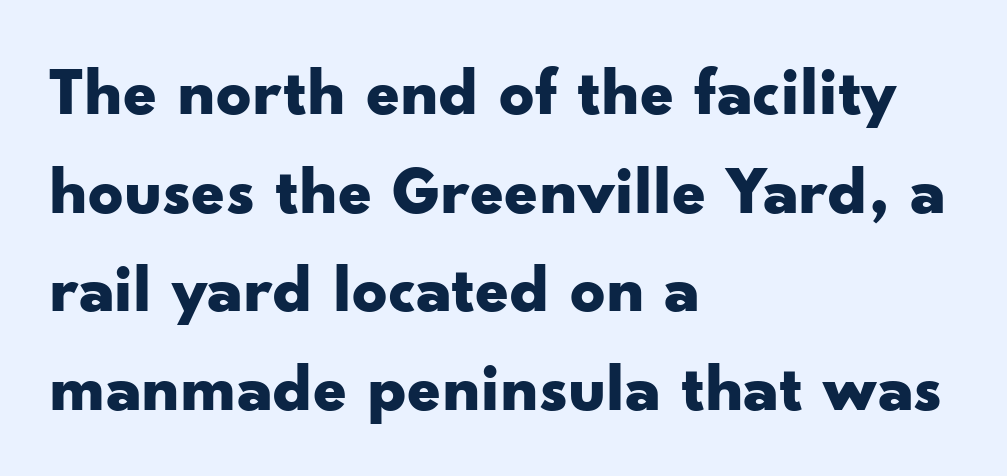
The image shows 69 px bold, wide sans-serif type, upright; set left-aligned, normal line spacing (1.43x), normal letter spacing, not underlined; low stroke contrast and a small x-height.
